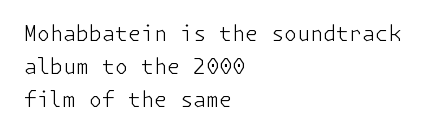
The image shows 21 px text type, upright; set left-aligned, normal line spacing (1.58x), normal letter spacing, not underlined.
